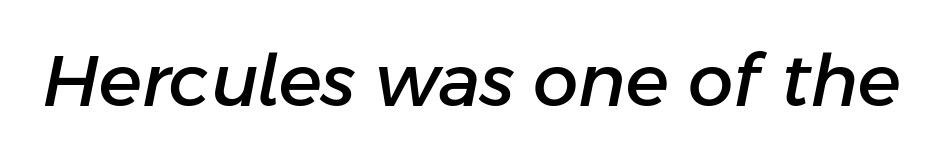
The image shows 72 px text type, italic (leaning right); set normal letter spacing, not underlined; low stroke contrast and a medium x-height.
